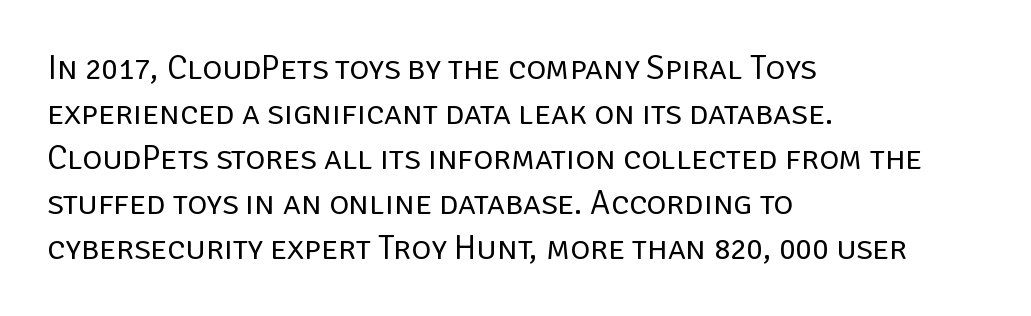
Q: Is the text bold? A: No.
Q: Is the text italic (slanted)? A: No, it is upright.
Q: Is the typeface a serif or a sans-serif typeface? A: Sans-serif.
Q: Is the text underlined? A: No.
Q: How is the paragraph aligned? A: Left-aligned.
Q: Is the spacing between letters normal or unusually wide? A: Normal.
Q: Is the spacing between lines tight, normal or loose? A: Normal.
Q: Width (condensed, normal, or wide)? A: Normal.
Q: Stroke contrast? A: Low.
Q: x-height? A: Large.
Q: Monospaced? A: No.
